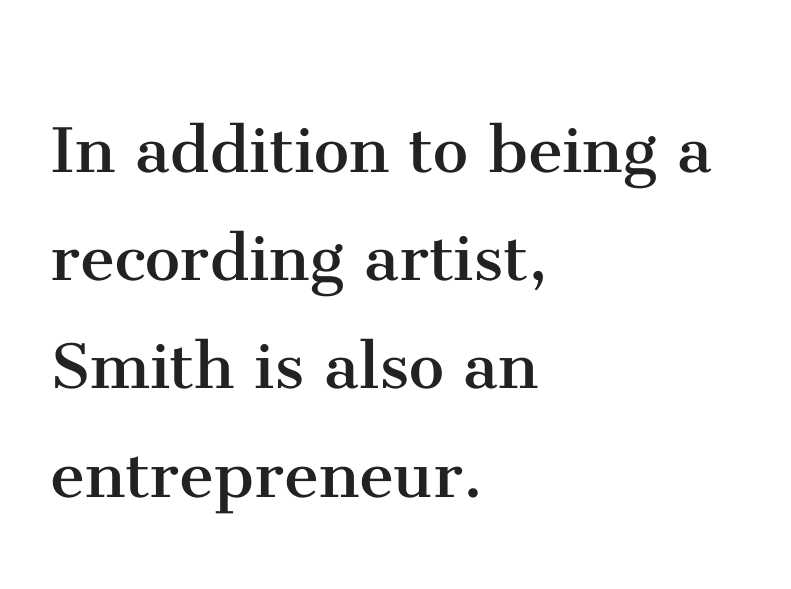
Q: Is the text bold? A: No.
Q: Is the text italic (slanted)? A: No, it is upright.
Q: Is the typeface a serif or a sans-serif typeface? A: Serif.
Q: Is the text underlined? A: No.
Q: How is the paragraph aligned? A: Left-aligned.
Q: Is the spacing between letters normal or unusually wide? A: Normal.
Q: Is the spacing between lines tight, normal or loose? A: Normal.
Q: Width (condensed, normal, or wide)? A: Normal.
Q: Stroke contrast? A: Medium.
Q: x-height? A: Medium.
Q: Monospaced? A: No.
